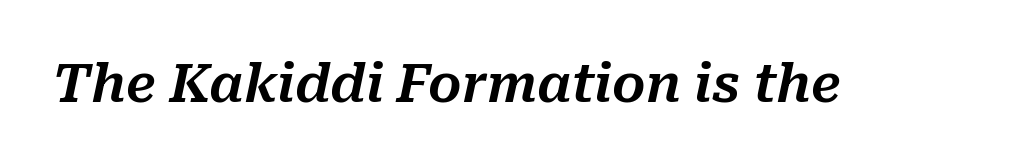
The image shows 52 px text type, italic (leaning right); set normal letter spacing, not underlined; medium stroke contrast and a medium x-height.
